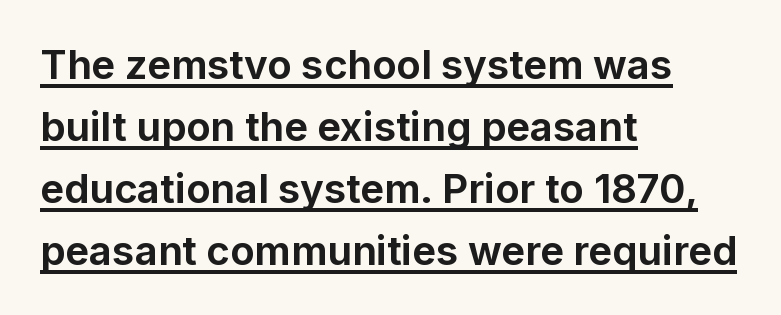
Q: Is the text bold? A: Yes.
Q: Is the text italic (slanted)? A: No, it is upright.
Q: Is the typeface a serif or a sans-serif typeface? A: Sans-serif.
Q: Is the text underlined? A: Yes.
Q: How is the paragraph aligned? A: Left-aligned.
Q: Is the spacing between letters normal or unusually wide? A: Normal.
Q: Is the spacing between lines tight, normal or loose? A: Normal.
Q: Width (condensed, normal, or wide)? A: Normal.
Q: Stroke contrast? A: Low.
Q: x-height? A: Medium.
Q: Monospaced? A: No.
